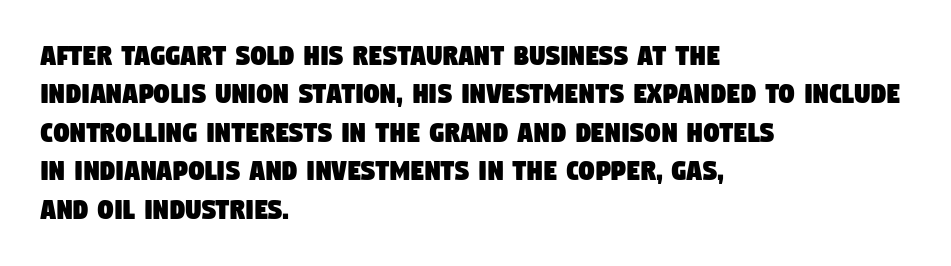
The image shows 31 px condensed sans-serif type; set left-aligned, line spacing 1.24x, normal letter spacing, not underlined; low stroke contrast and a large x-height.
